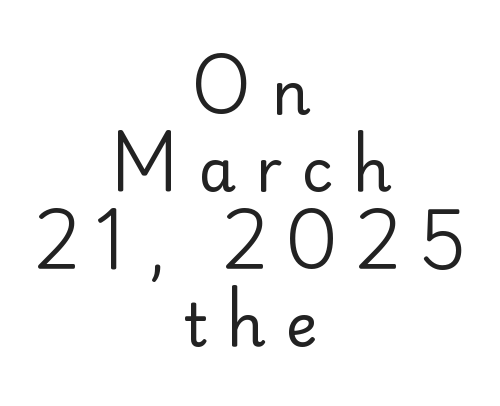
{"serif": "no", "italic": "no", "bold": "no", "weight": "regular", "width": "normal", "stroke_contrast": "low", "x_height": "small", "monospaced": "no", "underline": "no", "align": "center", "line_spacing": "normal", "line_spacing_ratio": 1.29, "letter_spacing": "wide", "letter_spacing_em": 0.32, "glyph_px": 60}
